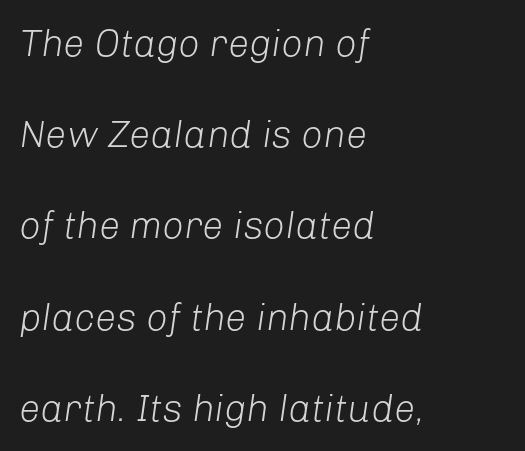
Q: Is the text bold? A: No.
Q: Is the text italic (slanted)? A: Yes, it leans right by about 8 degrees.
Q: Is the text underlined? A: No.
Q: How is the paragraph aligned? A: Left-aligned.
Q: Is the spacing between letters normal or unusually wide? A: Normal.
Q: Is the spacing between lines tight, normal or loose? A: Loose.
Q: Width (condensed, normal, or wide)? A: Normal.
Q: Stroke contrast? A: Low.
Q: x-height? A: Medium.
Q: Monospaced? A: No.
